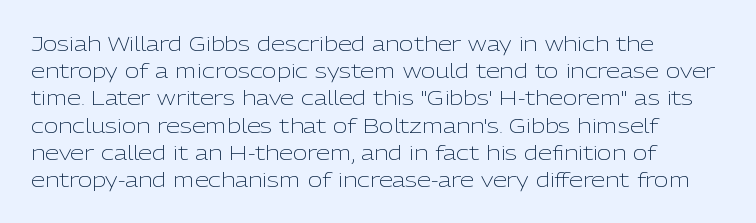
The text block is weighted toward the left margin, trailing off unevenly rightward. Summary of vertical rhythm: regular, with standard interline spacing. Spacing between characters is what you'd get straight out of the box. The letterforms sit at book weight or below.
